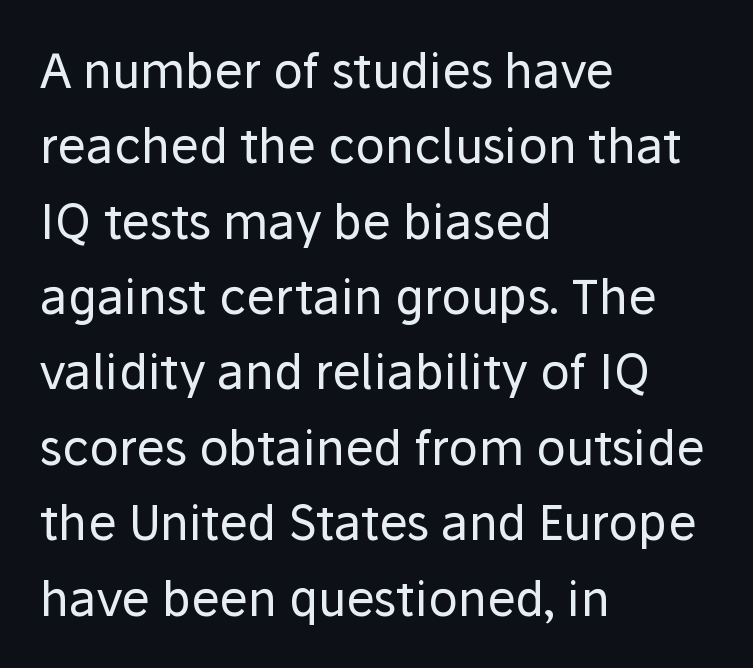
The image shows 48 px regular-weight sans-serif type, upright; set left-aligned, normal line spacing (1.57x), normal letter spacing, not underlined; low stroke contrast and a medium x-height.
